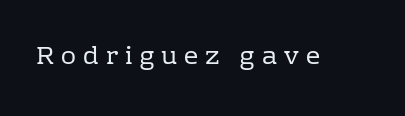
Descender tails drop into unmarked territory. Characters remain perfectly vertical along every line. Weight: not bold — regular or lighter. The rendering inserts visible extra space after every character.
